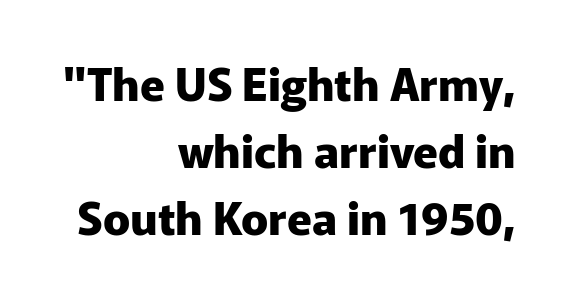
{"serif": "no", "italic": "no", "bold": "yes", "weight": "heavy", "width": "normal", "stroke_contrast": "low", "x_height": "medium", "monospaced": "no", "underline": "no", "align": "right", "line_spacing": "normal", "line_spacing_ratio": 1.49, "letter_spacing": "normal", "letter_spacing_em": 0.0, "glyph_px": 45}
